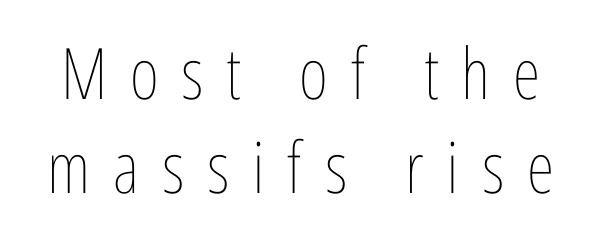
On a weight scale, this lands at 450 or below. The space between consecutive lines is moderate. Type without underlining. The type sits square on the baseline with zero lean. The gaps between neighbouring characters are conspicuously large.
